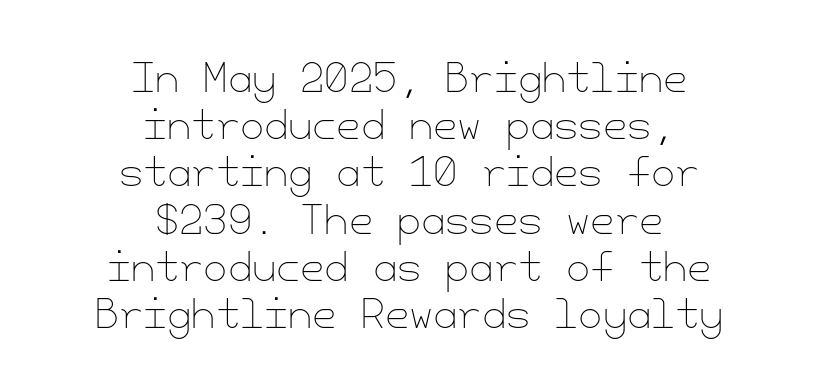
Reading down the block, each line starts at a different indent, mirrored at its end. The lettering holds an erect, upright posture throughout. Glyph-to-glyph distance matches everyday printed text. Descenders hang freely into open space. Ink coverage per letter is moderate at most.
